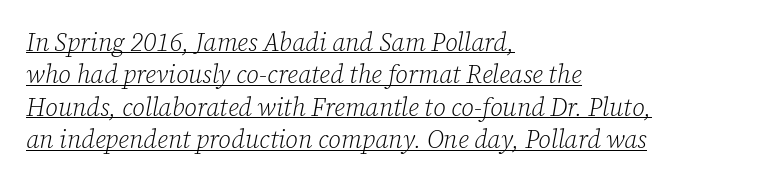
Q: Is the text bold? A: No.
Q: Is the text italic (slanted)? A: Yes, it leans right by about 12 degrees.
Q: Is the text underlined? A: Yes.
Q: How is the paragraph aligned? A: Left-aligned.
Q: Is the spacing between letters normal or unusually wide? A: Normal.
Q: Is the spacing between lines tight, normal or loose? A: Normal.
